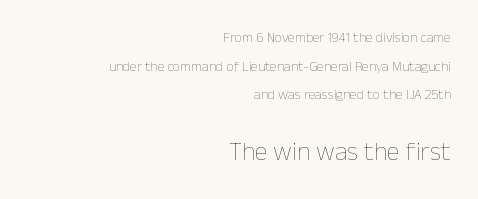
{"italic": "no", "bold": "no", "underline": "no", "align": "right", "line_spacing": "loose", "line_spacing_ratio": 2.04, "letter_spacing": "normal", "letter_spacing_em": 0.0, "larger_block": "second", "size_ratio": 1.86, "glyph_px": 26}
